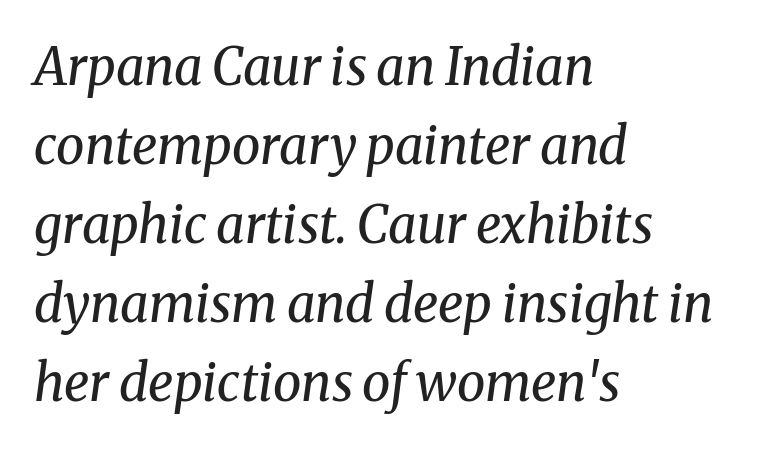
{"serif": "yes", "italic": "yes", "lean": "right", "slant_degrees": 8, "bold": "no", "weight": "regular", "width": "normal", "stroke_contrast": "medium", "x_height": "medium", "monospaced": "no", "underline": "no", "align": "left", "line_spacing": "normal", "line_spacing_ratio": 1.55, "letter_spacing": "normal", "letter_spacing_em": 0.0, "glyph_px": 51}
